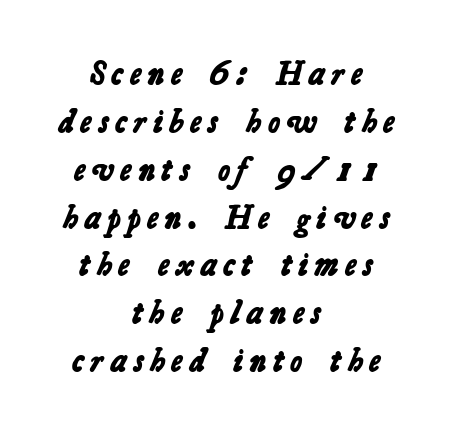
Q: Is the text bold? A: Yes.
Q: Is the typeface a serif or a sans-serif typeface? A: Sans-serif.
Q: Is the text underlined? A: No.
Q: How is the paragraph aligned? A: Centered.
Q: Is the spacing between letters normal or unusually wide? A: Unusually wide.
Q: Is the spacing between lines tight, normal or loose? A: Normal.
Q: Width (condensed, normal, or wide)? A: Normal.
Q: Stroke contrast? A: Low.
Q: x-height? A: Medium.
Q: Monospaced? A: No.
